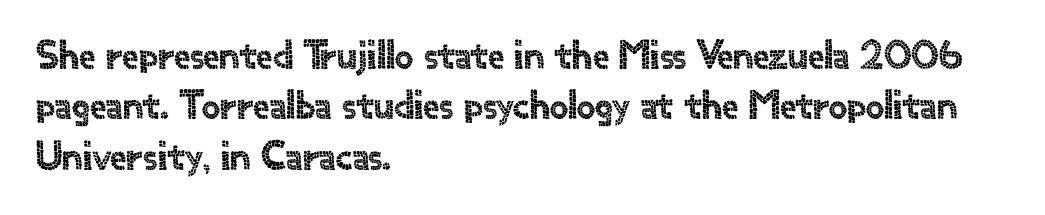
Q: Is the text italic (slanted)? A: No, it is upright.
Q: Is the typeface a serif or a sans-serif typeface? A: Sans-serif.
Q: Is the text underlined? A: No.
Q: How is the paragraph aligned? A: Left-aligned.
Q: Is the spacing between letters normal or unusually wide? A: Normal.
Q: Width (condensed, normal, or wide)? A: Normal.
Q: x-height? A: Small.
Q: Monospaced? A: No.
